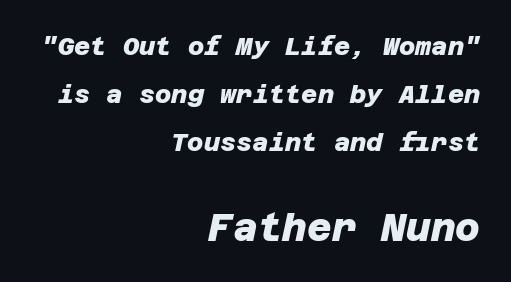
{"serif": "no", "bold": "yes", "weight": "heavy", "width": "normal", "stroke_contrast": "low", "x_height": "large", "underline": "no", "align": "right", "line_spacing": "loose", "line_spacing_ratio": 1.92, "letter_spacing": "normal", "letter_spacing_em": 0.0, "larger_block": "second", "size_ratio": 1.52, "glyph_px": 38}
